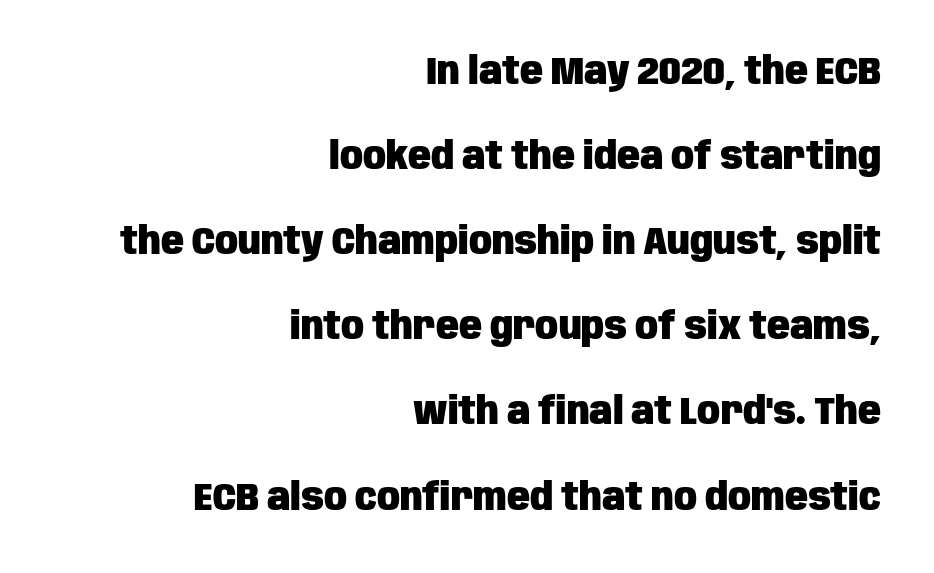
{"serif": "no", "italic": "no", "bold": "yes", "weight": "heavy", "width": "condensed", "stroke_contrast": "low", "x_height": "large", "monospaced": "no", "underline": "no", "align": "right", "line_spacing": "loose", "line_spacing_ratio": 2.24, "letter_spacing": "normal", "letter_spacing_em": 0.0, "glyph_px": 38}
